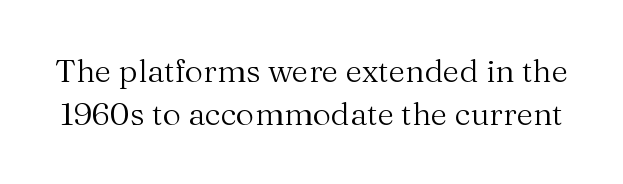
Here the glyphs are tracked normally, forming tight word shapes. Heft: none added — not bold. Tall strokes in this sample are plumb rather than angled. Check under the words: just untouched page. The face used here is seriffed, in the tradition of book romans. Do the characters align in a grid? No, the font is proportional.
